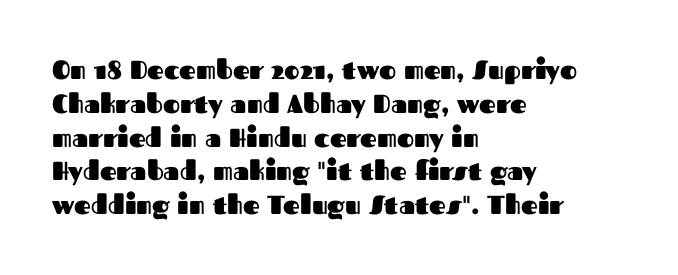
The image shows 26 px bold type, upright; set left-aligned, normal line spacing (1.3x), normal letter spacing, not underlined.
